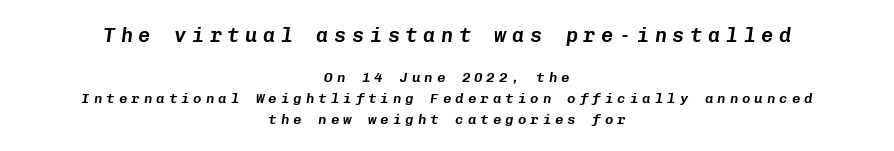
The image shows 20 px text type, italic (leaning right); set centered, normal line spacing (1.47x), unusually wide letter spacing (+0.29 em), not underlined; the first (top) block is 1.43x larger.
